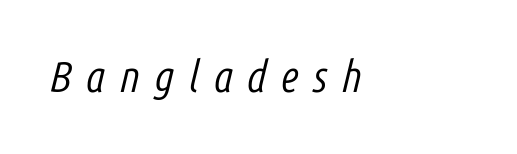
The image shows 44 px light, condensed type, italic (leaning right); set left-aligned, unusually wide letter spacing (+0.32 em), not underlined; low stroke contrast and a medium x-height.
